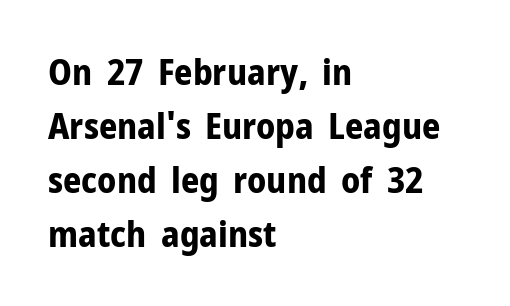
Each row of text sits above clean, open space. Left-aligned paragraph, ragged on the right. Here the glyphs are tracked normally, forming tight word shapes. Summary of vertical rhythm: regular, with standard interline spacing.
